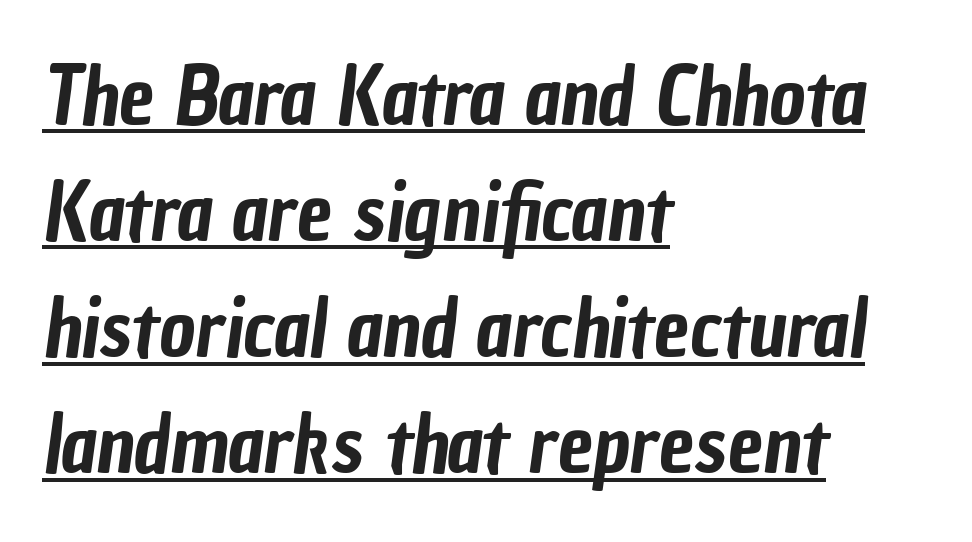
{"serif": "no", "width": "condensed", "stroke_contrast": "low", "x_height": "medium", "monospaced": "no", "underline": "yes", "align": "left", "line_spacing": "normal", "line_spacing_ratio": 1.47, "letter_spacing": "normal", "letter_spacing_em": 0.0, "glyph_px": 79}
